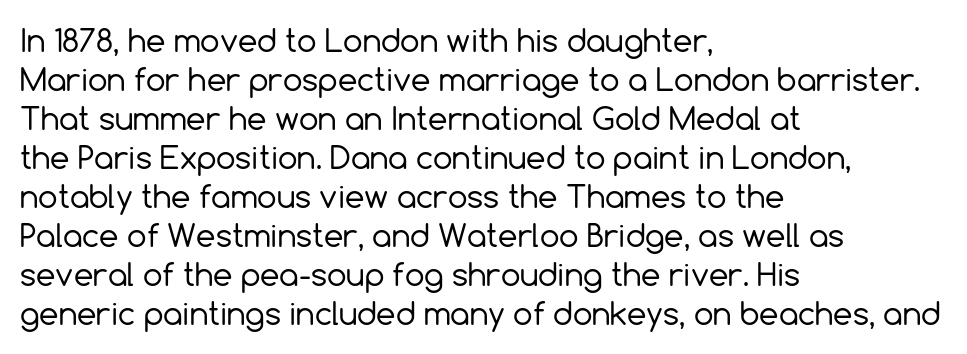
Descenders are the only things crossing below the line. This rendering uses left alignment, leaving the right contour irregular. Is there any slant? The stems are plumb. Notice how descenders clear the ascenders below comfortably — that's standard leading. Stroke terminals: plain, sans-serif. The tracking reads as untouched default to a designer's eye.
